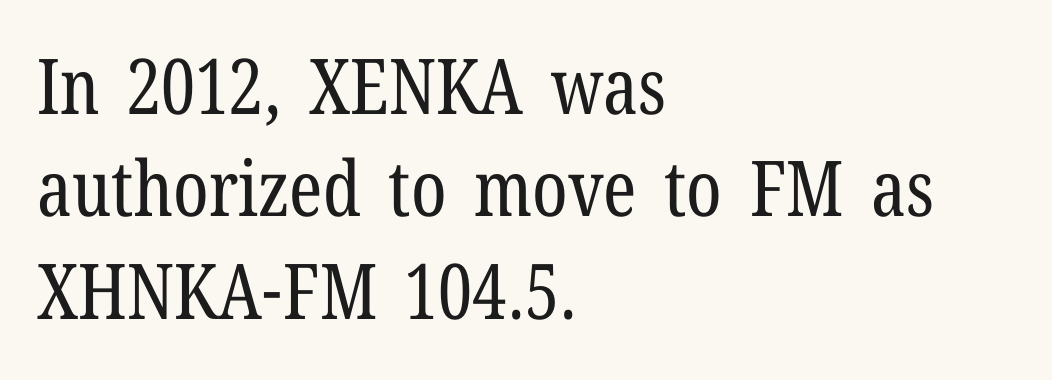
The image shows 77 px regular-weight, condensed serif type, upright; set left-aligned, normal line spacing (1.33x), normal letter spacing, not underlined; low stroke contrast and a medium x-height.
